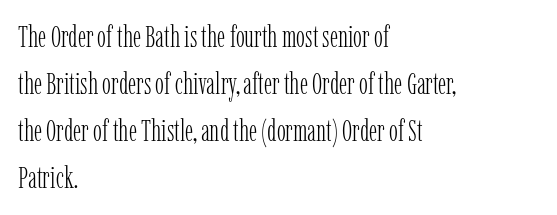
Unlike italic type, these characters show no tilt at all. Horizontal alignment here is leftward, the default for most running prose. The designer left line spacing at the default. Weight: in the light-to-regular range. There is no visible air inserted between adjacent glyphs.
